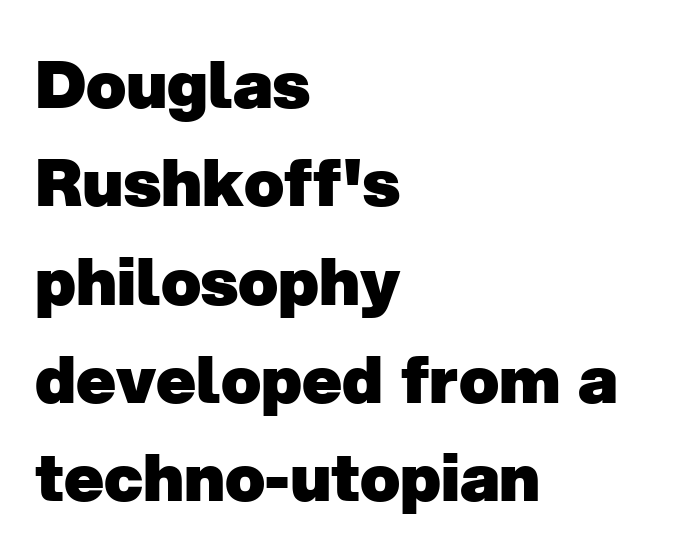
{"serif": "no", "bold": "yes", "weight": "heavy", "width": "normal", "stroke_contrast": "low", "x_height": "medium", "monospaced": "no", "underline": "no", "align": "left", "line_spacing": "normal", "line_spacing_ratio": 1.49, "letter_spacing": "normal", "letter_spacing_em": 0.0, "glyph_px": 66}
